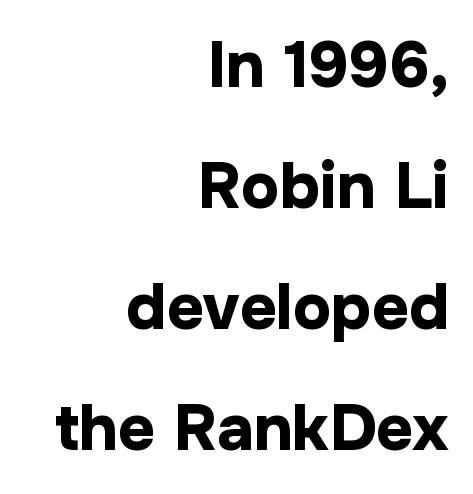
Q: Is the text bold? A: Yes.
Q: Is the text italic (slanted)? A: No, it is upright.
Q: Is the typeface a serif or a sans-serif typeface? A: Sans-serif.
Q: Is the text underlined? A: No.
Q: How is the paragraph aligned? A: Right-aligned.
Q: Is the spacing between letters normal or unusually wide? A: Normal.
Q: Width (condensed, normal, or wide)? A: Normal.
Q: Stroke contrast? A: Low.
Q: x-height? A: Medium.
Q: Monospaced? A: No.
